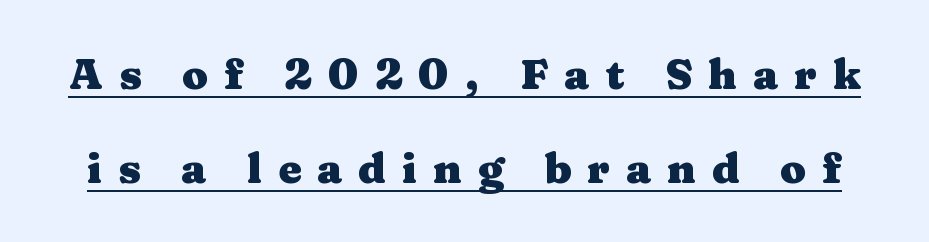
{"serif": "yes", "italic": "no", "bold": "yes", "weight": "heavy", "width": "wide", "stroke_contrast": "medium", "x_height": "medium", "monospaced": "no", "underline": "yes", "line_spacing": "loose", "line_spacing_ratio": 2.24, "letter_spacing": "wide", "letter_spacing_em": 0.38, "glyph_px": 42}
